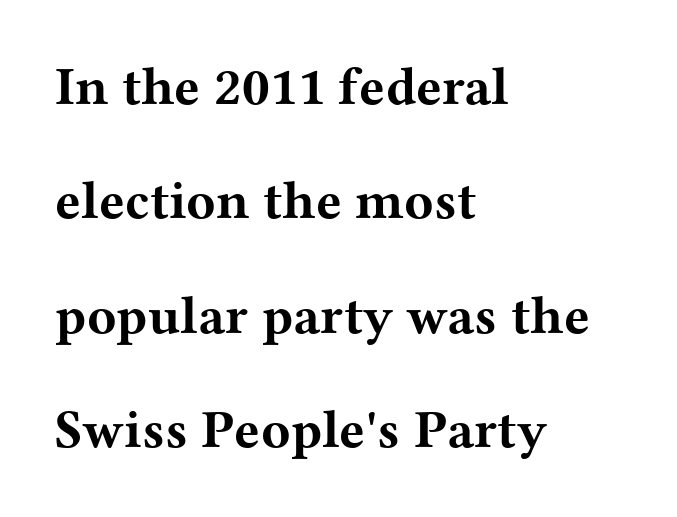
{"serif": "yes", "italic": "no", "bold": "yes", "weight": "bold", "width": "wide", "stroke_contrast": "medium", "x_height": "medium", "monospaced": "no", "underline": "no", "align": "left", "line_spacing": "loose", "line_spacing_ratio": 2.12, "letter_spacing": "normal", "letter_spacing_em": 0.0, "glyph_px": 54}
